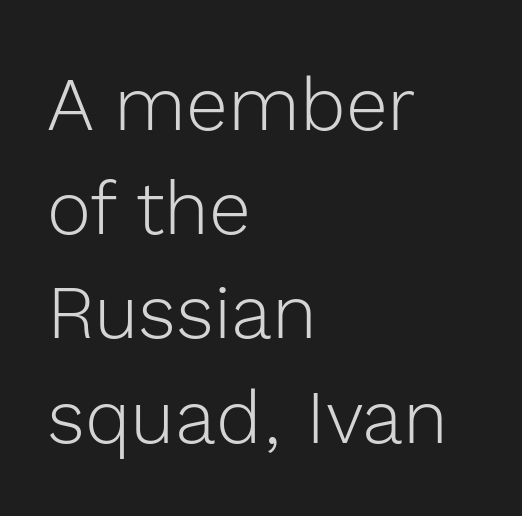
The image shows 75 px light sans-serif type, upright; set left-aligned, normal line spacing (1.39x), normal letter spacing, not underlined; a medium x-height.
